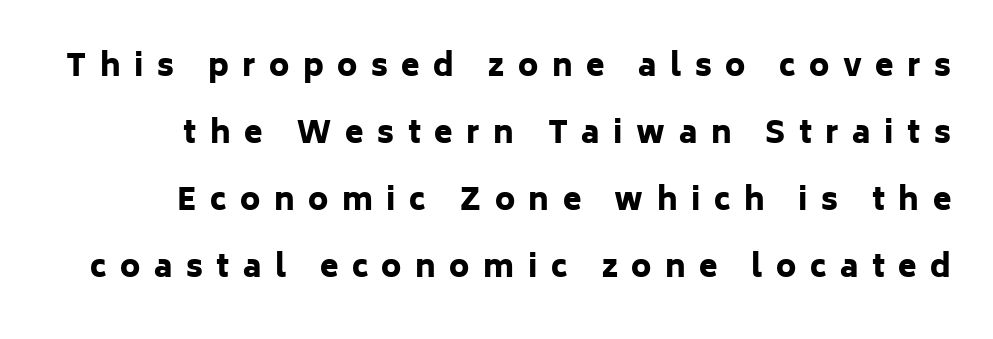
Q: Is the text bold? A: Yes.
Q: Is the text italic (slanted)? A: No, it is upright.
Q: Is the typeface a serif or a sans-serif typeface? A: Sans-serif.
Q: Is the text underlined? A: No.
Q: Is the spacing between letters normal or unusually wide? A: Unusually wide.
Q: Is the spacing between lines tight, normal or loose? A: Loose.
Q: Width (condensed, normal, or wide)? A: Normal.
Q: Stroke contrast? A: Low.
Q: x-height? A: Medium.
Q: Monospaced? A: No.
